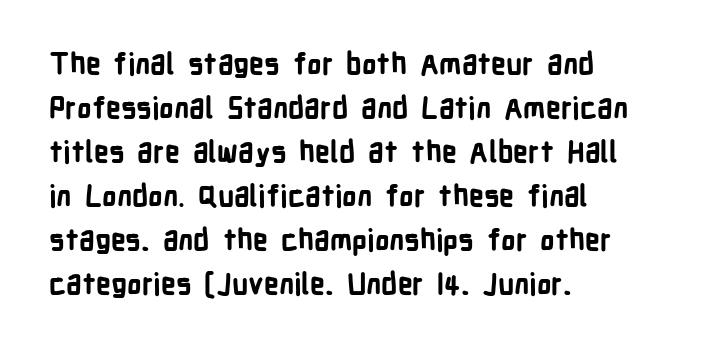
Q: Is the text bold? A: Yes.
Q: Is the text italic (slanted)? A: No, it is upright.
Q: Is the typeface a serif or a sans-serif typeface? A: Sans-serif.
Q: Is the text underlined? A: No.
Q: How is the paragraph aligned? A: Left-aligned.
Q: Is the spacing between letters normal or unusually wide? A: Normal.
Q: Is the spacing between lines tight, normal or loose? A: Normal.
Q: Width (condensed, normal, or wide)? A: Condensed.
Q: Stroke contrast? A: Low.
Q: x-height? A: Medium.
Q: Monospaced? A: No.
